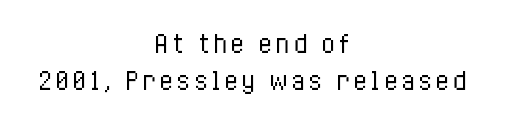
The image shows 24 px text type, upright; set centered, normal line spacing (1.54x), not underlined.
